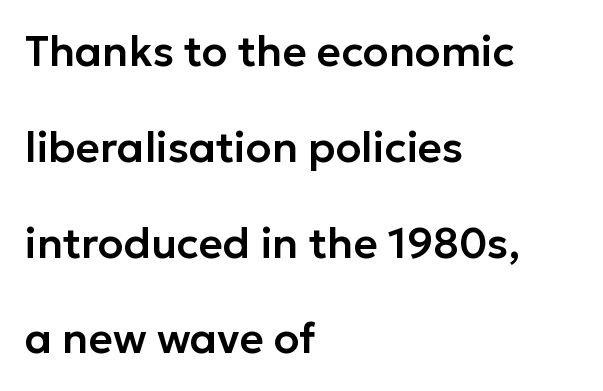
The space beneath each line is pristine and unruled. Line spacing here is loose. These lines are set flush left with a ragged right edge. Characters follow at the spacing the type designer built in. The face used here is a sans, in the tradition of grotesques and geometrics. Spacing verdict: proportional, widths tailored to each character.
